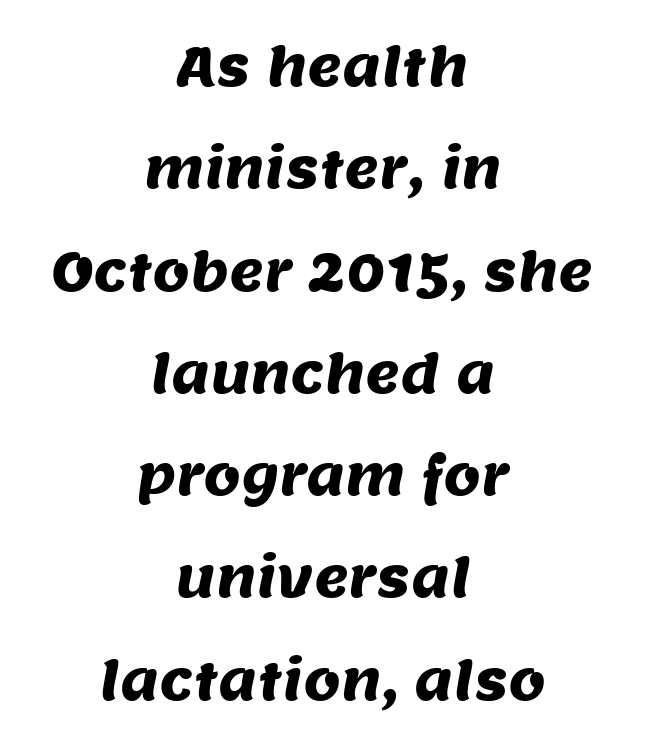
Every row of glyphs is offset so its center matches the block's center. I'd call this a sans setting — the letters go barefoot. The passage shown stacks its lines with a broad gap. A typesetter would call this proportional, since set widths differ per character. The passage shown has conventional tracking throughout. The words here are not underlined.
